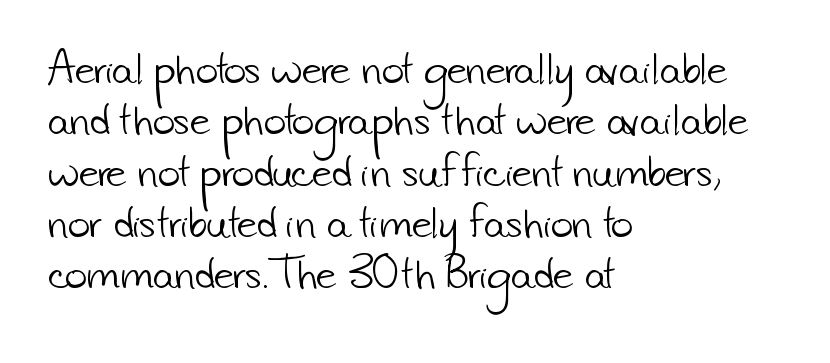
{"serif": "no", "bold": "no", "weight": "light", "width": "normal", "stroke_contrast": "low", "x_height": "small", "monospaced": "no", "underline": "no", "align": "left", "line_spacing": "normal", "line_spacing_ratio": 1.35, "letter_spacing": "normal", "letter_spacing_em": 0.0, "glyph_px": 38}
